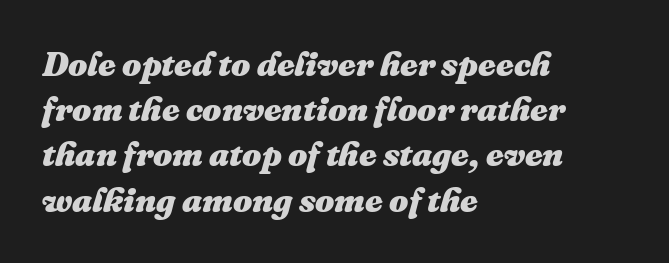
The image shows 34 px heavy type, italic (leaning right); set left-aligned, normal line spacing (1.33x), normal letter spacing, not underlined; medium stroke contrast and a medium x-height.
